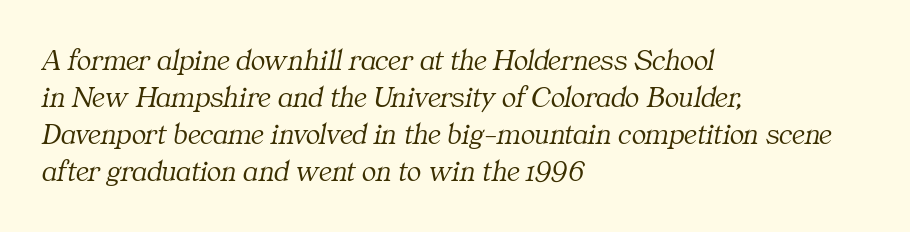
A typesetter would call this proportional, since set widths differ per character. What stands out about the letter spacing? Nothing — it is the standard amount. The letters are slanted; this is an italic face. Any mark beneath the type? The region is blank. Reading down the block, your eye returns to a fixed left position each line. A serif font was chosen for this passage.
